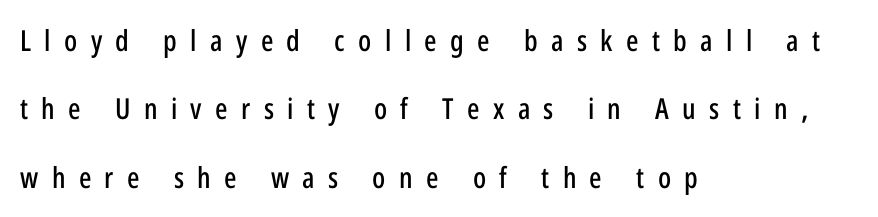
The image shows 29 px condensed sans-serif type, upright; set left-aligned, loose line spacing (2.36x), unusually wide letter spacing (+0.46 em), not underlined; low stroke contrast and a medium x-height.
